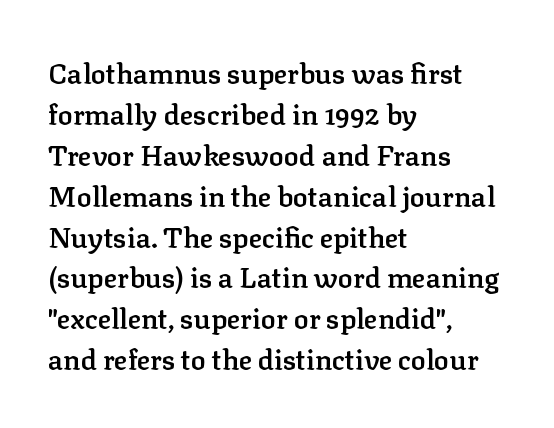
The image shows 28 px semibold serif type, upright; set left-aligned, normal line spacing (1.46x), normal letter spacing, not underlined; low stroke contrast and a medium x-height.
